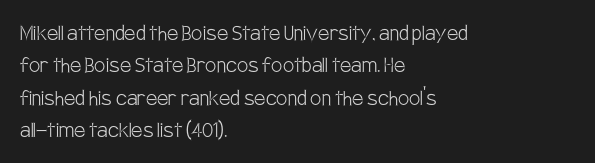
Q: Is the text bold? A: No.
Q: Is the text italic (slanted)? A: No, it is upright.
Q: Is the text underlined? A: No.
Q: How is the paragraph aligned? A: Left-aligned.
Q: Is the spacing between letters normal or unusually wide? A: Normal.
Q: Is the spacing between lines tight, normal or loose? A: Normal.
